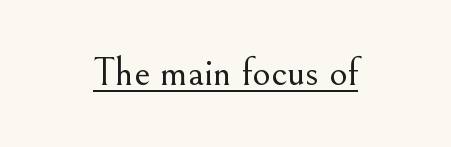
Each line of the rendering has a horizontal stroke beneath the glyphs. Letters have the restrained weight of plain body copy at most. Characters remain perfectly vertical along every line. The letters carry serifs — small finishing strokes at the ends of their stems. The horizontal fit of the characters is conventional and even.
